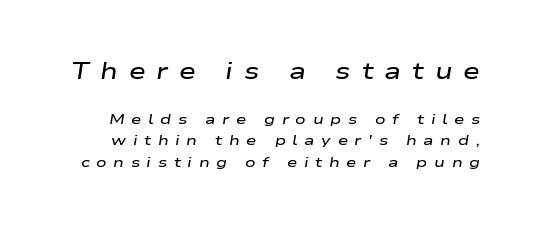
{"italic": "yes", "lean": "right", "slant_degrees": 9, "bold": "semi", "underline": "no", "line_spacing": "normal", "line_spacing_ratio": 1.54, "letter_spacing": "wide", "letter_spacing_em": 0.47, "larger_block": "first", "size_ratio": 1.64, "glyph_px": 23}
